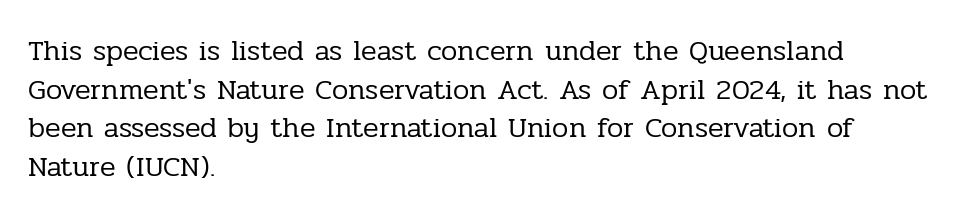
{"serif": "yes", "italic": "no", "bold": "no", "weight": "regular", "width": "normal", "stroke_contrast": "low", "x_height": "medium", "monospaced": "no", "underline": "no", "align": "left", "line_spacing": "normal", "line_spacing_ratio": 1.33, "letter_spacing": "normal", "letter_spacing_em": 0.0, "glyph_px": 29}
